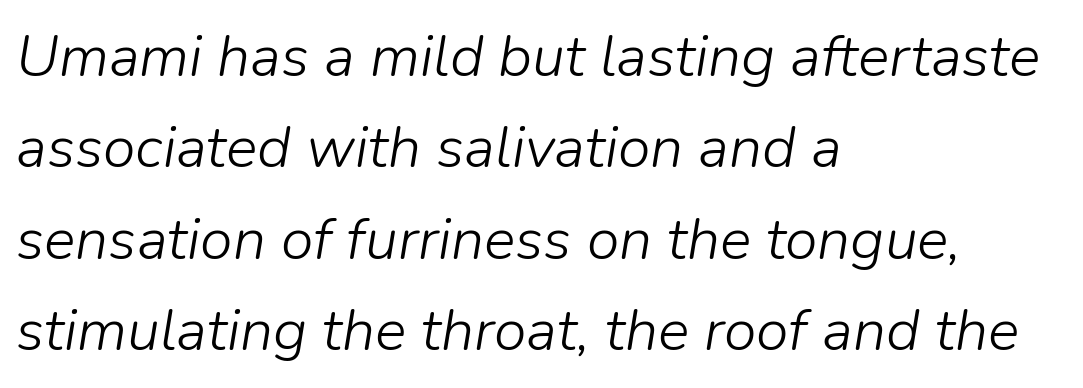
{"italic": "yes", "lean": "right", "slant_degrees": 9, "bold": "no", "weight": "light", "width": "normal", "stroke_contrast": "low", "x_height": "medium", "monospaced": "no", "underline": "no", "align": "left", "line_spacing": "normal", "line_spacing_ratio": 1.55, "letter_spacing": "normal", "letter_spacing_em": 0.0, "glyph_px": 59}
